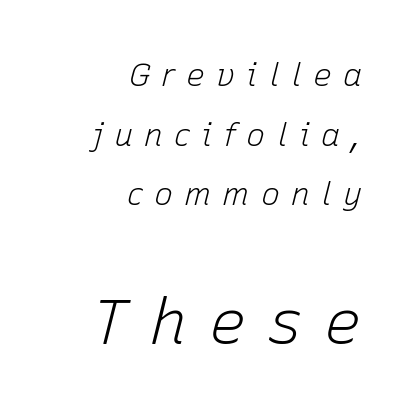
{"italic": "yes", "lean": "right", "slant_degrees": 15, "bold": "no", "weight": "light", "width": "normal", "stroke_contrast": "low", "x_height": "medium", "monospaced": "no", "underline": "no", "align": "right", "line_spacing_ratio": 1.86, "letter_spacing": "wide", "letter_spacing_em": 0.34, "larger_block": "second", "size_ratio": 1.97, "glyph_px": 63}
